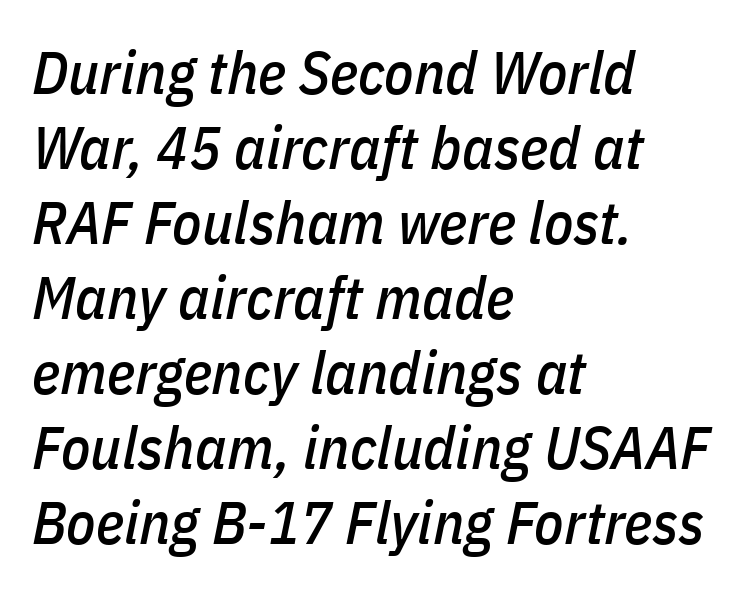
{"italic": "yes", "lean": "right", "slant_degrees": 11, "width": "condensed", "stroke_contrast": "low", "x_height": "medium", "monospaced": "no", "underline": "no", "align": "left", "line_spacing": "normal", "line_spacing_ratio": 1.25, "letter_spacing": "normal", "letter_spacing_em": 0.0, "glyph_px": 60}
